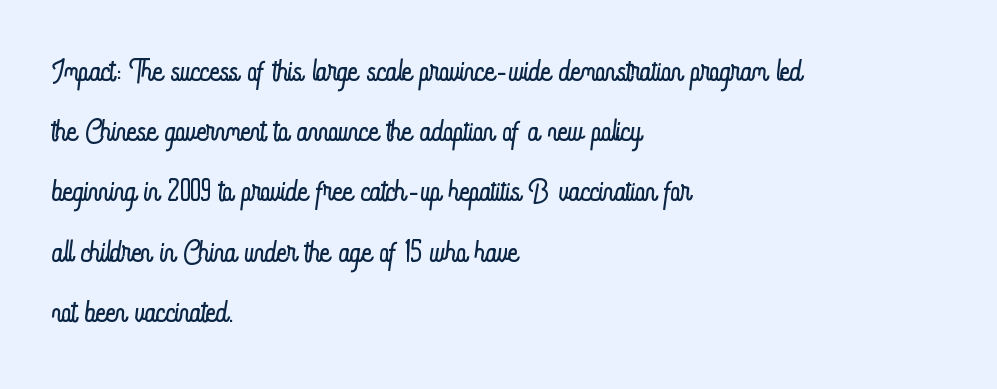
Q: Is the text bold? A: No.
Q: Is the text underlined? A: No.
Q: How is the paragraph aligned? A: Left-aligned.
Q: Is the spacing between letters normal or unusually wide? A: Normal.
Q: Is the spacing between lines tight, normal or loose? A: Normal.
Q: Width (condensed, normal, or wide)? A: Condensed.
Q: Stroke contrast? A: Low.
Q: x-height? A: Small.
Q: Monospaced? A: No.
